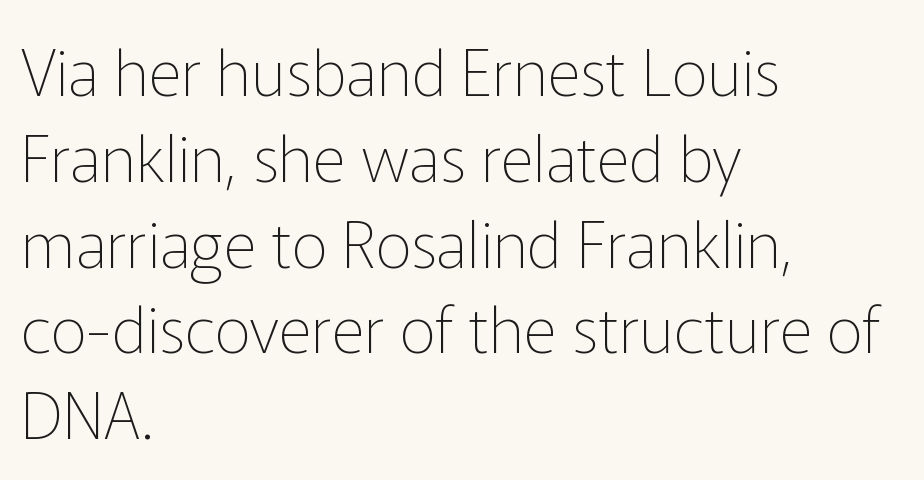
Q: Is the text bold? A: No.
Q: Is the text italic (slanted)? A: No, it is upright.
Q: Is the typeface a serif or a sans-serif typeface? A: Sans-serif.
Q: Is the text underlined? A: No.
Q: How is the paragraph aligned? A: Left-aligned.
Q: Is the spacing between letters normal or unusually wide? A: Normal.
Q: Is the spacing between lines tight, normal or loose? A: Normal.
Q: Width (condensed, normal, or wide)? A: Normal.
Q: Stroke contrast? A: Low.
Q: x-height? A: Medium.
Q: Monospaced? A: No.
